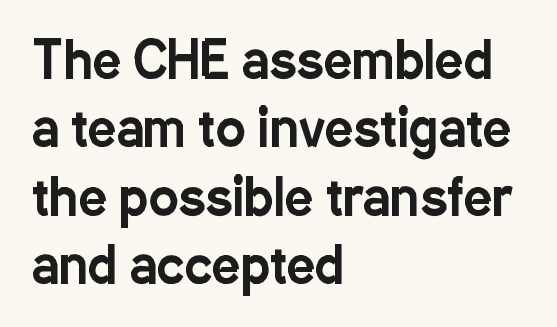
A sans-serif font was chosen for this passage. Rendered with straight, roman letterforms. Has an underline been added? It has not. Tracking value appears to be zero — textbook default spacing. Compared with typical paragraphs, the rows here are spaced about the same.
